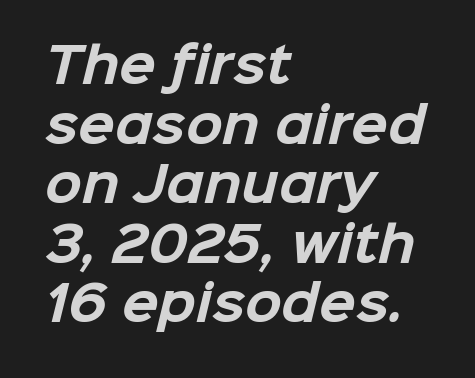
{"serif": "no", "bold": "yes", "weight": "bold", "width": "normal", "stroke_contrast": "low", "x_height": "medium", "monospaced": "no", "underline": "no", "align": "left", "line_spacing_ratio": 1.24, "letter_spacing": "normal", "letter_spacing_em": 0.0, "glyph_px": 48}
